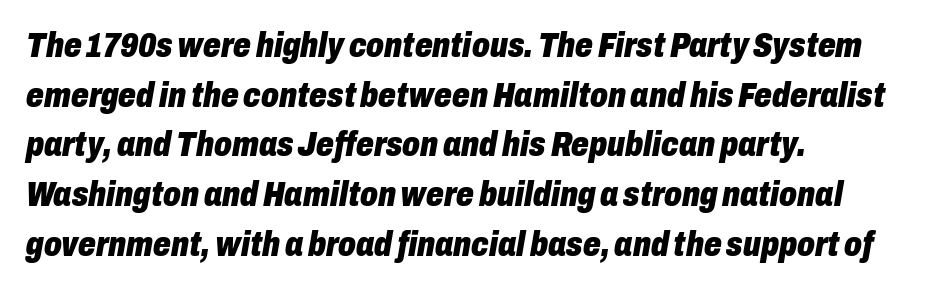
The image shows 35 px heavy, condensed type, italic (leaning right); set left-aligned, normal line spacing (1.42x), normal letter spacing, not underlined; low stroke contrast and a medium x-height.
